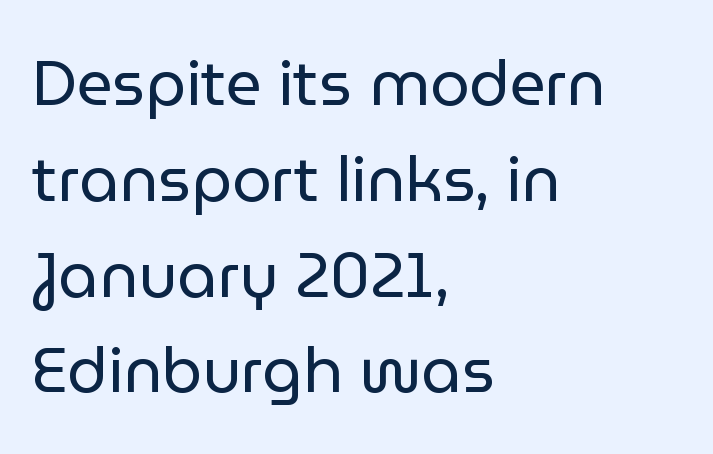
The words here are not underlined. The characters display no serif detailing; their extremities are plain. The letterforms sit shoulder to shoulder at normal distance. This sample has the flowing, uneven cadence of proportional lettering. The lettering holds an erect, upright posture throughout. The characters are drawn with everyday or finer stroke widths.
